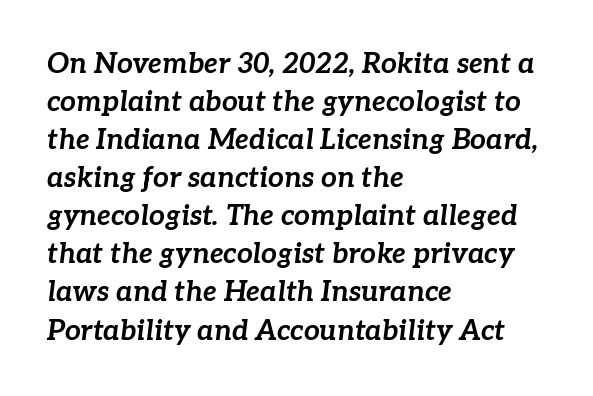
The image shows 28 px bold type, italic (leaning right); set left-aligned, normal line spacing (1.36x), normal letter spacing, not underlined; low stroke contrast and a medium x-height.
